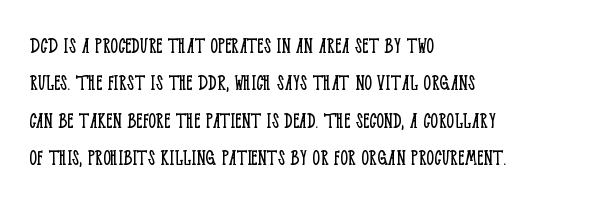
Q: Is the text bold? A: No.
Q: Is the text italic (slanted)? A: No, it is upright.
Q: Is the text underlined? A: No.
Q: How is the paragraph aligned? A: Left-aligned.
Q: Is the spacing between letters normal or unusually wide? A: Normal.
Q: Is the spacing between lines tight, normal or loose? A: Normal.
